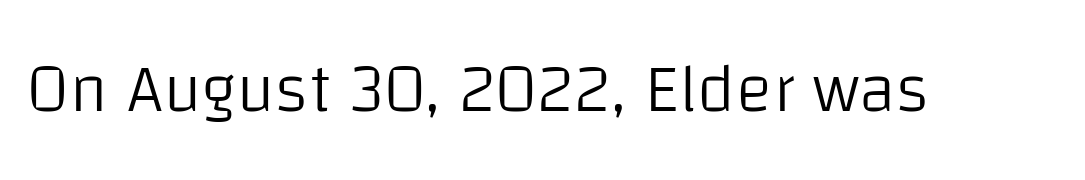
On a weight scale, this lands at 450 or below. Honestly, the letter spacing is just normal — you wouldn't notice it. The type family on display is of the sans-serif kind. A typesetter would call this proportional, since set widths differ per character. The letters stand upright; this is a roman face. Type without underlining.
